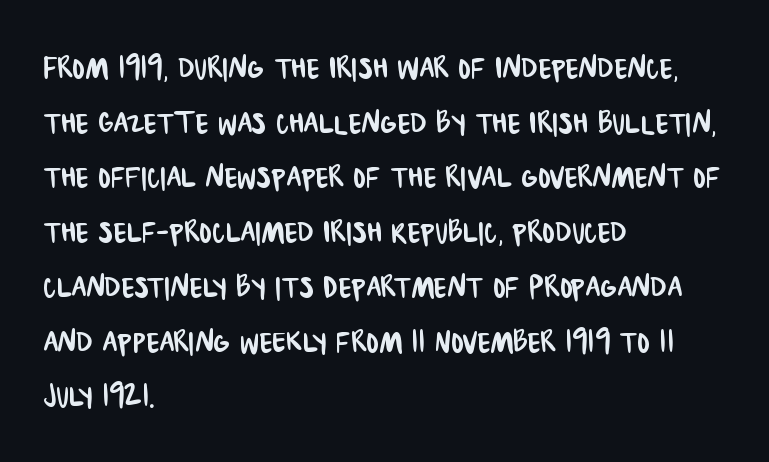
The image shows 38 px condensed sans-serif type; set left-aligned, normal line spacing (1.44x), normal letter spacing, not underlined; low stroke contrast and a large x-height.
